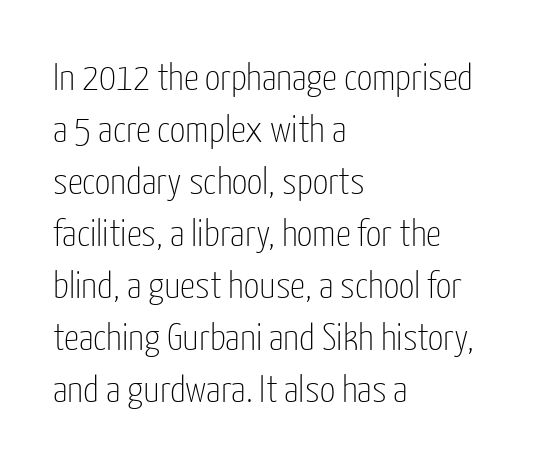
The image shows 38 px thin, condensed sans-serif type, upright; set left-aligned, normal line spacing (1.37x), normal letter spacing, not underlined; low stroke contrast and a medium x-height.
